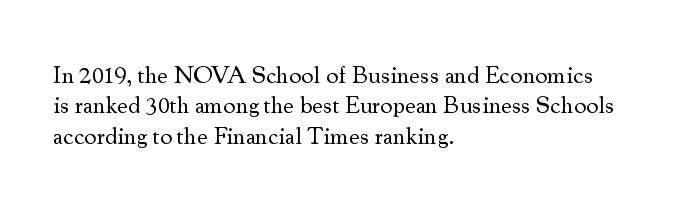
The image shows 24 px text type, upright; set left-aligned, normal line spacing (1.27x), normal letter spacing, not underlined.
